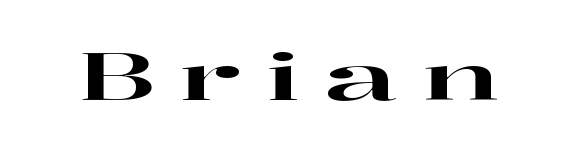
Do the letters lean? They stand straight. Clear beneath every line of the passage. Serif or sans? Serif — the stroke terminals have little feet. Observe the wide spacing: letters keep a clear distance from each other.
